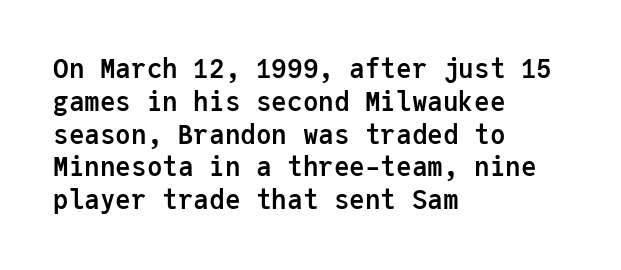
Reading down the column, the eye jumps a familiar distance to each next line. The passage shown is not underscored anywhere. Its strokes are broad and dark, the hallmark of bold type. Quick note: not italic, upright. Observe the ordinary spacing: letters are neighbours, not strangers. Line beginnings align vertically; line endings do not.
